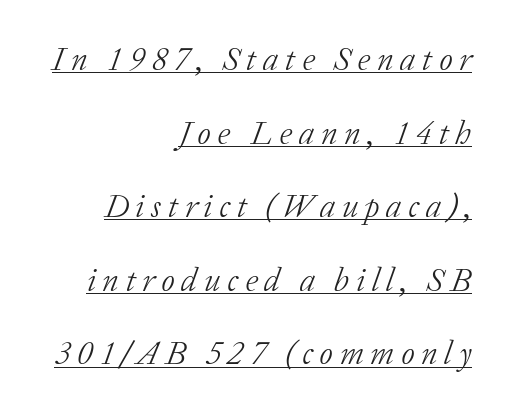
Glance below the letters and you will spot a drawn line. Character widths vary here, with narrow letters taking less room than wide ones. The letters are slanted; this is an italic face. The horizontal fit of the characters is loose and conspicuously gappy. Heaviness? Minimal to ordinary, like unemphasized prose. Does the leading feel generous? Absolutely, it's lavish.
